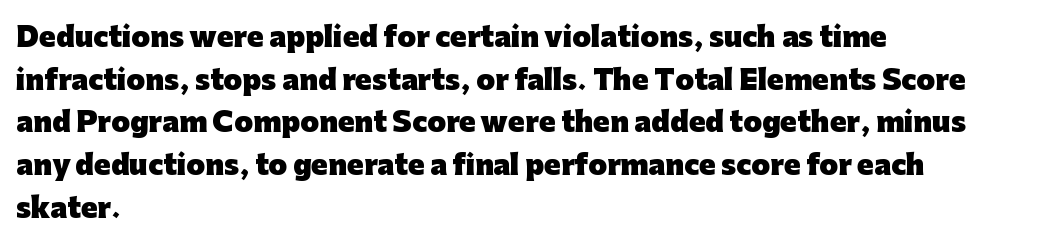
The image shows 27 px bold type, upright; set left-aligned, normal line spacing (1.58x), normal letter spacing, not underlined.
